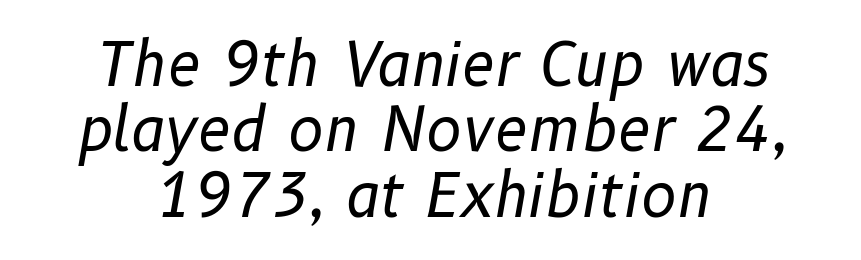
{"italic": "yes", "lean": "right", "slant_degrees": 10, "bold": "no", "weight": "regular", "width": "normal", "stroke_contrast": "low", "x_height": "medium", "monospaced": "no", "underline": "no", "align": "center", "line_spacing": "tight", "line_spacing_ratio": 1.09, "letter_spacing": "normal", "letter_spacing_em": 0.0, "glyph_px": 60}
